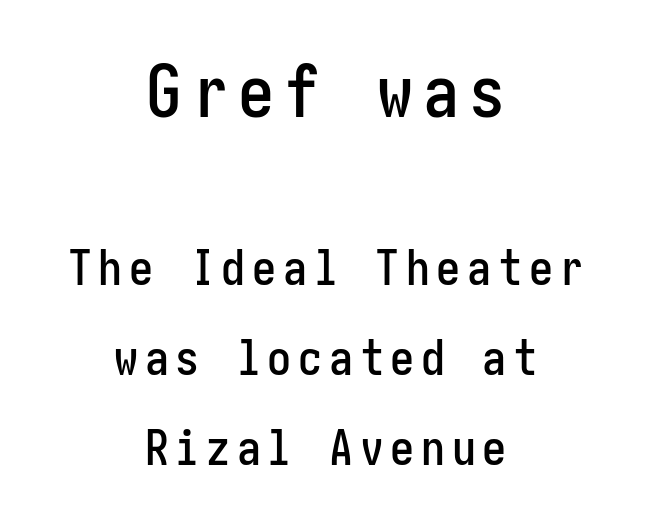
Q: Is the text italic (slanted)? A: No, it is upright.
Q: Is the typeface a serif or a sans-serif typeface? A: Sans-serif.
Q: Is the text underlined? A: No.
Q: How is the paragraph aligned? A: Centered.
Q: Which block of text is set in a larger size, the first (top) or the second (bottom)? A: The first (top) one.
Q: Width (condensed, normal, or wide)? A: Condensed.
Q: Stroke contrast? A: Low.
Q: x-height? A: Medium.
